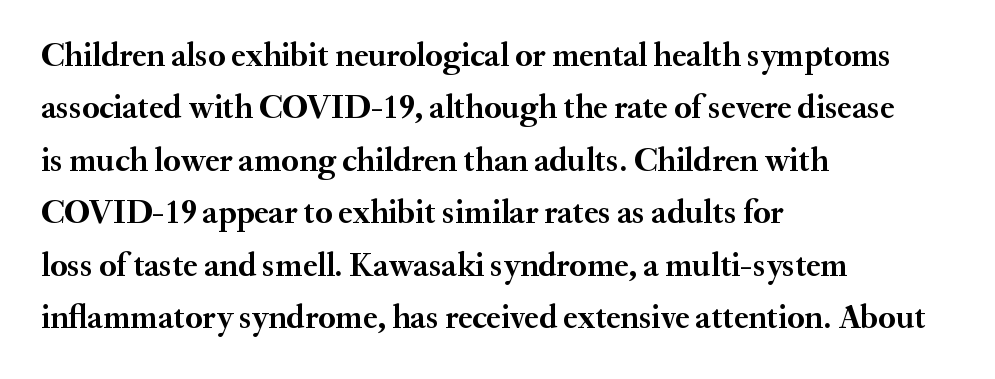
Reading down the column, the eye jumps a familiar distance to each next line. Characters follow at the spacing the type designer built in. Yep, those are serifs on the letters. Characters remain perfectly vertical along every line. The strip under each line holds only bare page. Here the designer chose a conventional face with non-uniform glyph widths.
